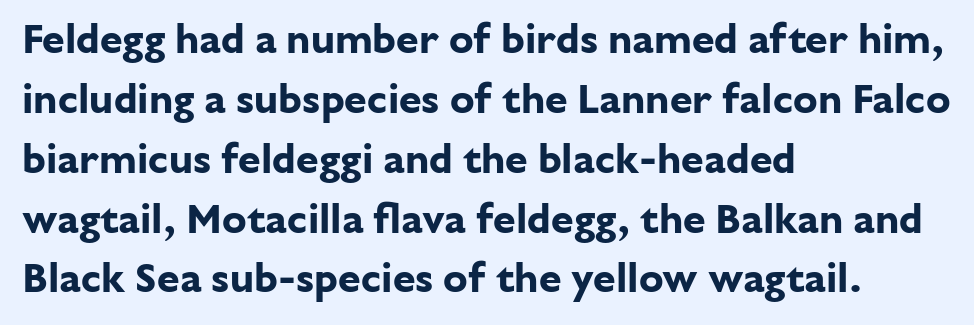
{"serif": "no", "italic": "no", "bold": "yes", "weight": "bold", "width": "normal", "stroke_contrast": "low", "x_height": "medium", "monospaced": "no", "underline": "no", "align": "left", "line_spacing": "normal", "line_spacing_ratio": 1.46, "letter_spacing": "normal", "letter_spacing_em": 0.0, "glyph_px": 41}
